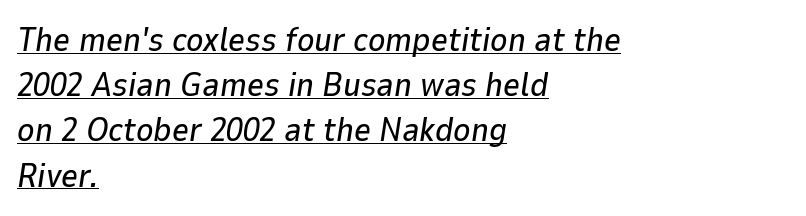
A typesetter would mark this as italic. The passage is arranged the way most books set body copy — flush left. The letterforms sit shoulder to shoulder at normal distance. What's the leading like? Ordinary, nothing unusual. The string is rendered with underlining switched on. The face used here is proportionally spaced, like ordinary book or web type.
